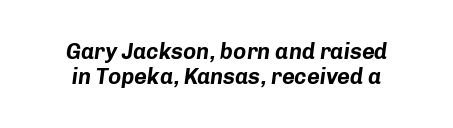
The baseline area is clear. This is oblique type, the kind used for emphasis or titles. As a designer I'd log this as weight 700, bold. Line spacing here is tight.
